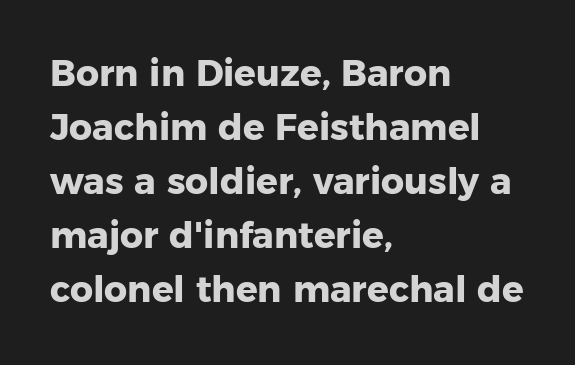
What weight is shown? A full bold with thick strokes. Visually the block forms a straight wall on the left and a jagged coastline on the right. Letters rest on an invisible, unmarked baseline. Notice how descenders clear the ascenders below comfortably — that's standard leading.
